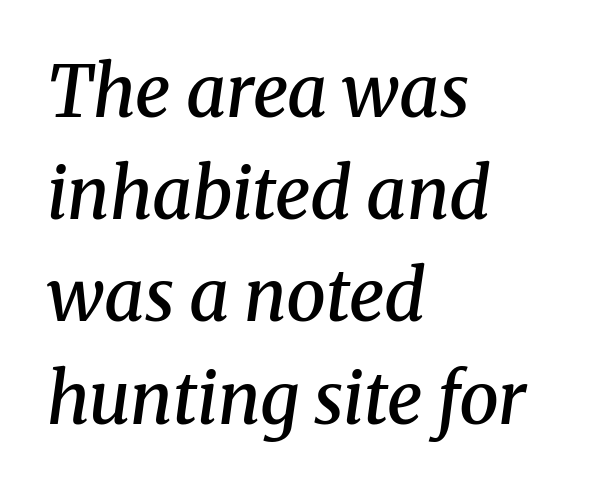
The rendering keeps characters at their native spacing. A fair bit of extra ink — the face is semibold, not bold. The paragraph has a hard left edge and a soft right edge. Varying glyph widths throughout — classic text-font behaviour.
